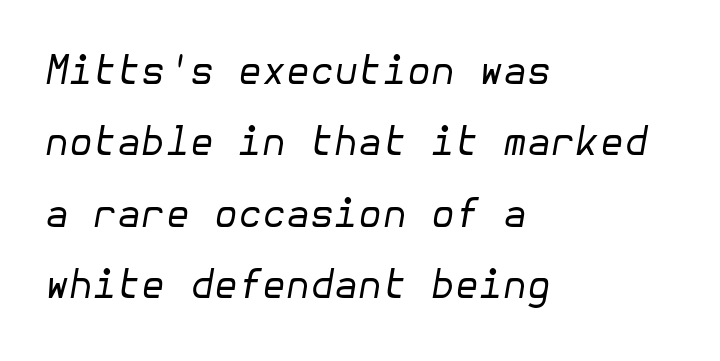
Q: Is the text bold? A: No.
Q: Is the text italic (slanted)? A: Yes, it leans right by about 10 degrees.
Q: Is the text underlined? A: No.
Q: How is the paragraph aligned? A: Left-aligned.
Q: Is the spacing between letters normal or unusually wide? A: Normal.
Q: Width (condensed, normal, or wide)? A: Normal.
Q: Stroke contrast? A: Low.
Q: x-height? A: Medium.
